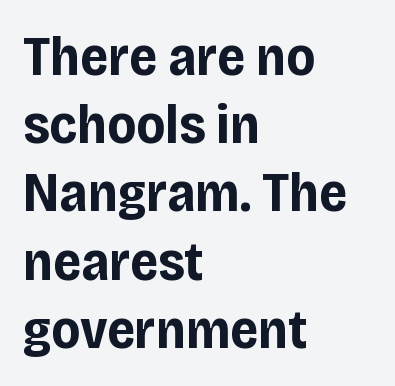
{"serif": "no", "italic": "no", "bold": "yes", "weight": "bold", "width": "normal", "stroke_contrast": "low", "x_height": "large", "monospaced": "no", "underline": "no", "align": "left", "line_spacing_ratio": 1.24, "letter_spacing": "normal", "letter_spacing_em": 0.0, "glyph_px": 55}
